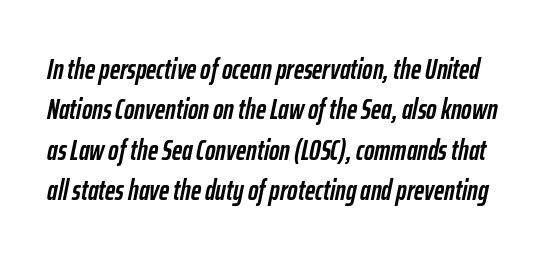
The image shows 28 px semibold, condensed type, italic (leaning right); set normal line spacing (1.44x), normal letter spacing, not underlined; low stroke contrast and a medium x-height.
